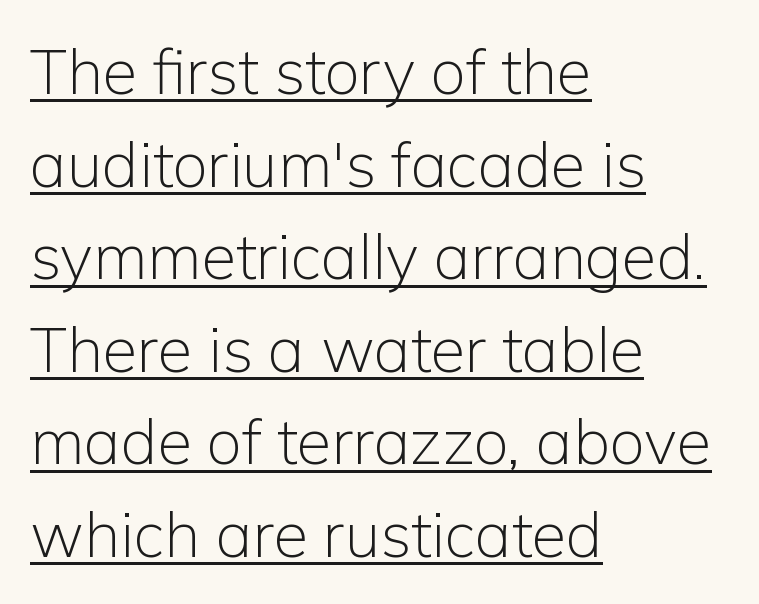
Each letter's strokes conclude bluntly, with no projecting serifs. Which margin do the lines hug? The left one — the right edge is uneven. Stroke mass is kept to a normal reading level or below. Character widths vary here, with narrow letters taking less room than wide ones. Italic: no, the glyphs are upright roman.
